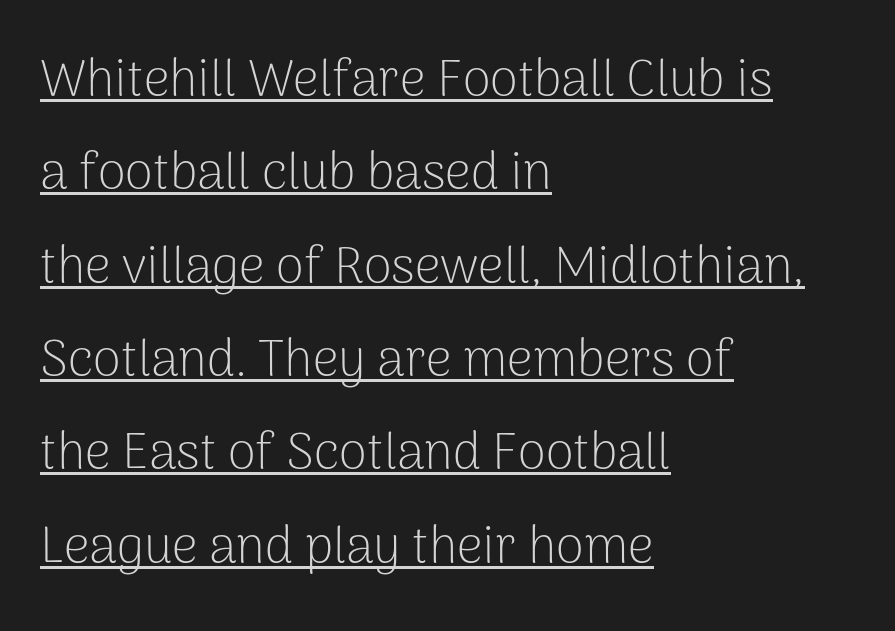
Q: Is the text bold? A: No.
Q: Is the text italic (slanted)? A: No, it is upright.
Q: Is the typeface a serif or a sans-serif typeface? A: Sans-serif.
Q: Is the text underlined? A: Yes.
Q: How is the paragraph aligned? A: Left-aligned.
Q: Is the spacing between letters normal or unusually wide? A: Normal.
Q: Width (condensed, normal, or wide)? A: Normal.
Q: Stroke contrast? A: Low.
Q: x-height? A: Medium.
Q: Monospaced? A: No.
